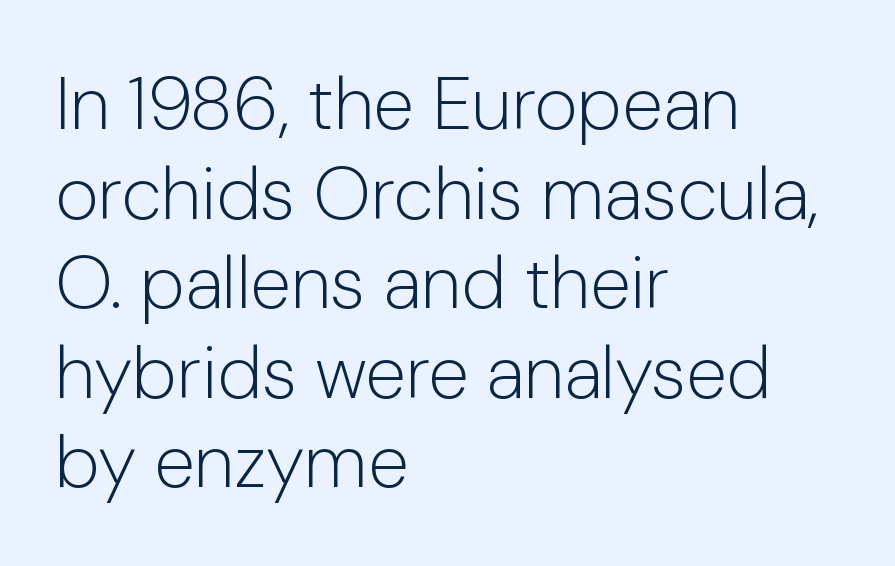
{"serif": "no", "italic": "no", "bold": "no", "weight": "light", "width": "normal", "stroke_contrast": "low", "x_height": "medium", "monospaced": "no", "underline": "no", "align": "left", "line_spacing_ratio": 1.21, "letter_spacing": "normal", "letter_spacing_em": 0.0, "glyph_px": 74}
